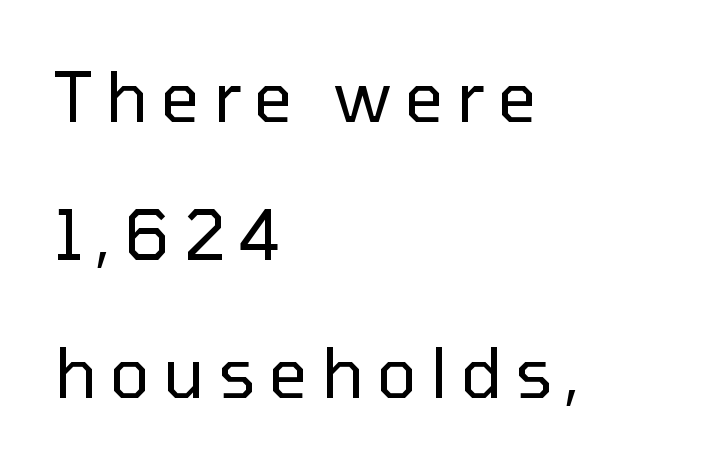
{"serif": "no", "italic": "no", "bold": "no", "weight": "regular", "width": "normal", "stroke_contrast": "low", "x_height": "medium", "monospaced": "no", "underline": "no", "align": "left", "line_spacing": "loose", "line_spacing_ratio": 2.03, "glyph_px": 68}
